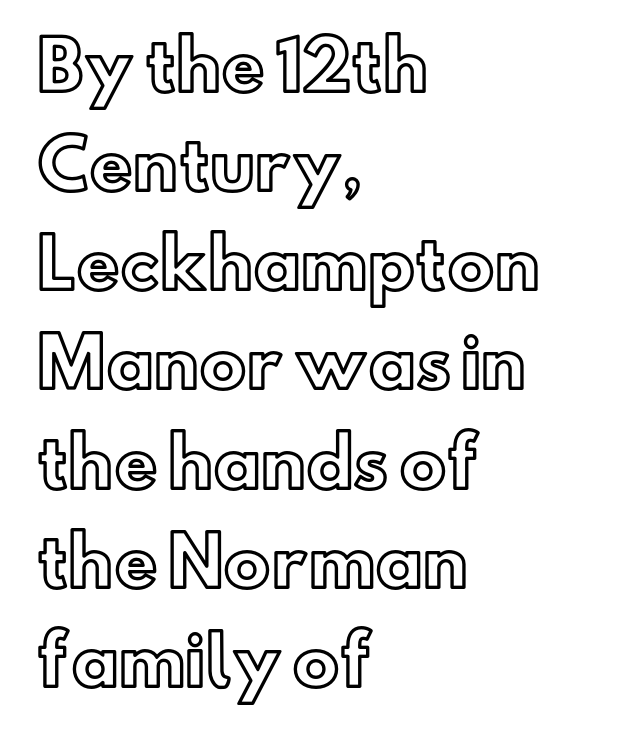
Q: Is the text italic (slanted)? A: No, it is upright.
Q: Is the text underlined? A: No.
Q: How is the paragraph aligned? A: Left-aligned.
Q: Is the spacing between letters normal or unusually wide? A: Normal.
Q: Is the spacing between lines tight, normal or loose? A: Normal.
Q: Width (condensed, normal, or wide)? A: Normal.
Q: x-height? A: Small.
Q: Monospaced? A: No.
